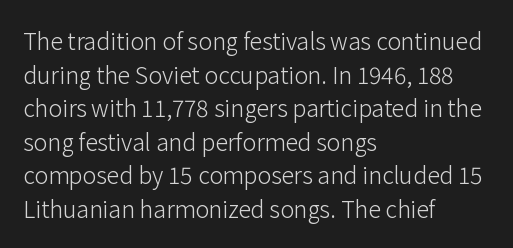
The image shows 23 px text type, upright; set left-aligned, normal line spacing (1.46x), normal letter spacing, not underlined.
